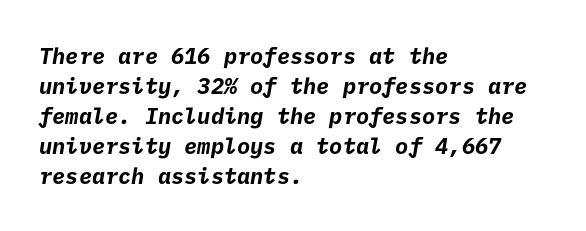
The image shows 22 px bold type; set left-aligned, normal line spacing (1.36x), normal letter spacing, not underlined.
